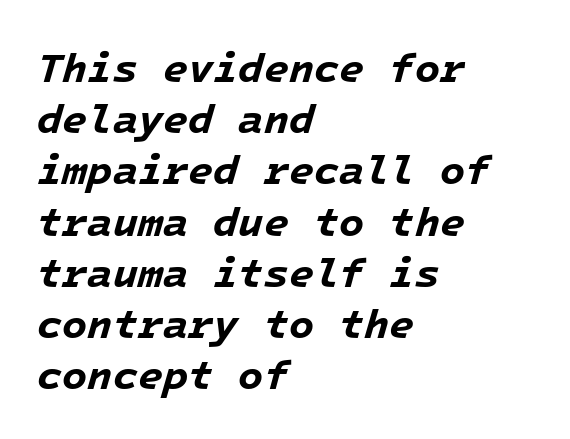
Q: Is the text bold? A: Yes.
Q: Is the text italic (slanted)? A: Yes, it leans right by about 16 degrees.
Q: Is the text underlined? A: No.
Q: How is the paragraph aligned? A: Left-aligned.
Q: Is the spacing between letters normal or unusually wide? A: Normal.
Q: Is the spacing between lines tight, normal or loose? A: Normal.
Q: Width (condensed, normal, or wide)? A: Normal.
Q: Stroke contrast? A: Low.
Q: x-height? A: Medium.
Q: Monospaced? A: Yes.
